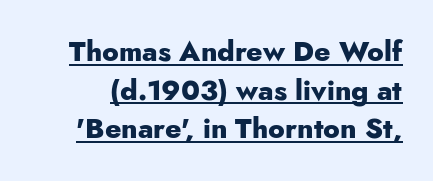
{"serif": "no", "italic": "no", "bold": "yes", "weight": "heavy", "width": "normal", "stroke_contrast": "low", "x_height": "small", "monospaced": "no", "underline": "yes", "line_spacing": "normal", "line_spacing_ratio": 1.38, "letter_spacing": "normal", "letter_spacing_em": 0.0, "glyph_px": 28}
